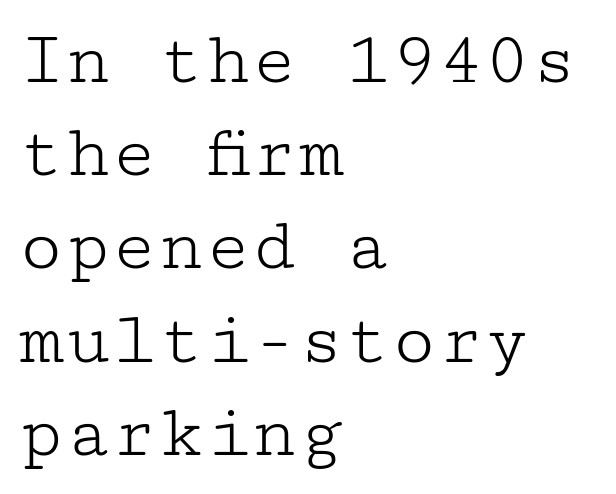
The typography opts for an upright posture over an oblique one. Vertical stems look standard width or narrower in stroke. Glyph-to-glyph distance matches everyday printed text. The passage shown is typeset with a serif family.
